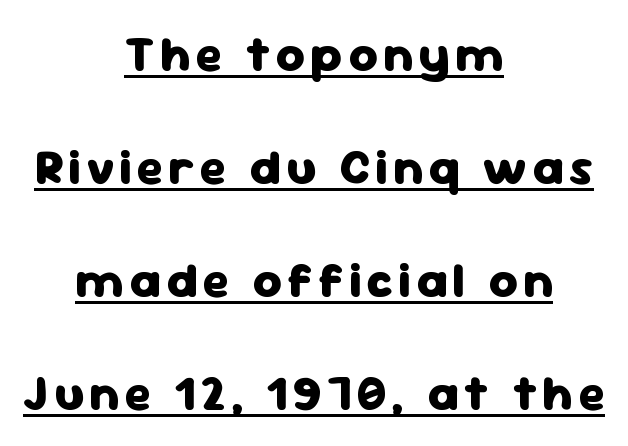
The image shows 50 px heavy sans-serif type, upright; set centered, loose line spacing (2.26x), underlined; low stroke contrast and a medium x-height.
